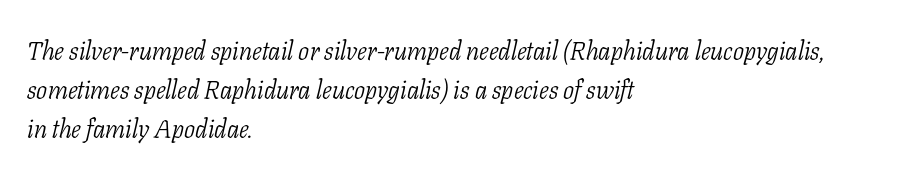
{"italic": "yes", "lean": "right", "slant_degrees": 11, "bold": "no", "underline": "no", "align": "left", "line_spacing": "normal", "line_spacing_ratio": 1.5, "letter_spacing": "normal", "letter_spacing_em": 0.0, "glyph_px": 26}
